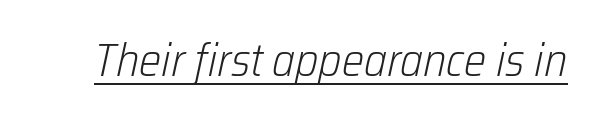
The image shows 47 px light, condensed type, italic (leaning right); set normal letter spacing, underlined; low stroke contrast and a medium x-height.
